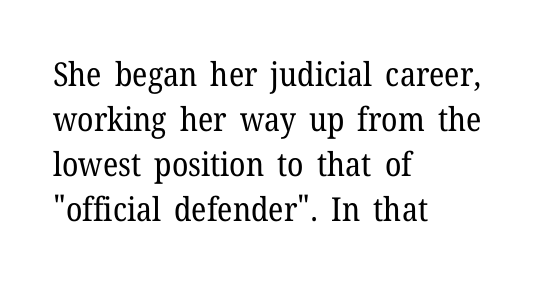
The image shows 33 px regular-weight serif type, upright; set left-aligned, normal line spacing (1.36x), normal letter spacing, not underlined; low stroke contrast and a medium x-height.
